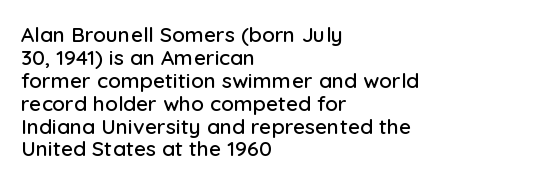
Q: Is the text italic (slanted)? A: No, it is upright.
Q: Is the text underlined? A: No.
Q: How is the paragraph aligned? A: Left-aligned.
Q: Is the spacing between letters normal or unusually wide? A: Normal.
Q: Is the spacing between lines tight, normal or loose? A: Tight.
